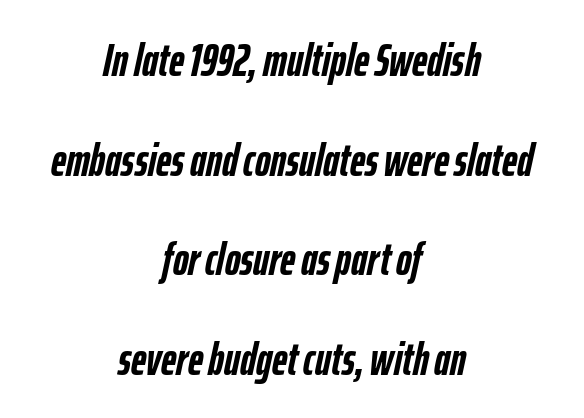
{"italic": "yes", "lean": "right", "slant_degrees": 12, "bold": "yes", "weight": "semibold", "width": "condensed", "stroke_contrast": "low", "x_height": "medium", "monospaced": "no", "underline": "no", "align": "center", "line_spacing": "loose", "line_spacing_ratio": 2.12, "letter_spacing": "normal", "letter_spacing_em": 0.0, "glyph_px": 47}
